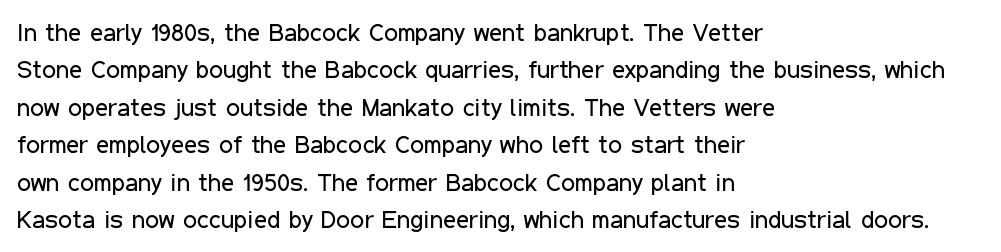
Q: Is the text bold? A: No.
Q: Is the text italic (slanted)? A: No, it is upright.
Q: Is the text underlined? A: No.
Q: How is the paragraph aligned? A: Left-aligned.
Q: Is the spacing between letters normal or unusually wide? A: Normal.
Q: Is the spacing between lines tight, normal or loose? A: Normal.
